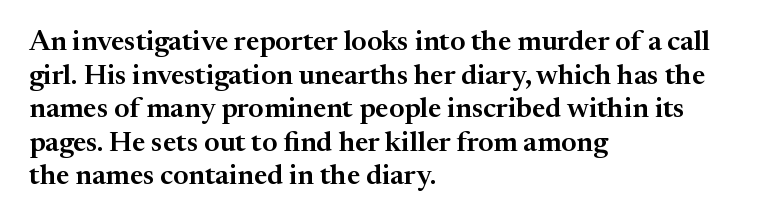
Q: Is the text italic (slanted)? A: No, it is upright.
Q: Is the typeface a serif or a sans-serif typeface? A: Serif.
Q: Is the text underlined? A: No.
Q: How is the paragraph aligned? A: Left-aligned.
Q: Is the spacing between letters normal or unusually wide? A: Normal.
Q: Width (condensed, normal, or wide)? A: Normal.
Q: Stroke contrast? A: Medium.
Q: x-height? A: Medium.
Q: Monospaced? A: No.
